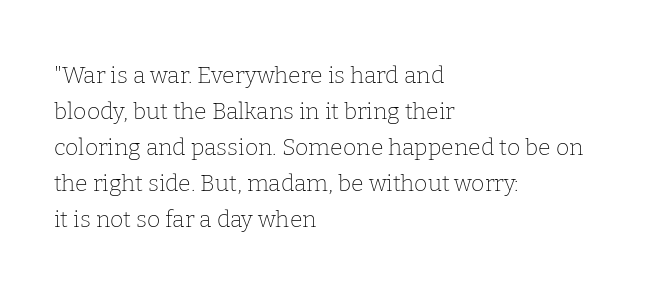
{"italic": "no", "bold": "no", "underline": "no", "align": "left", "line_spacing": "normal", "line_spacing_ratio": 1.56, "letter_spacing": "normal", "letter_spacing_em": 0.0, "glyph_px": 23}
